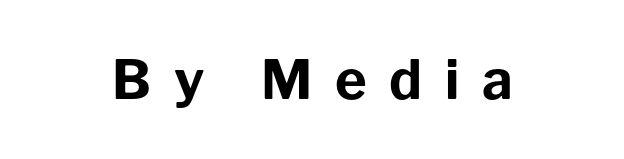
{"serif": "no", "italic": "no", "bold": "yes", "weight": "bold", "width": "normal", "stroke_contrast": "low", "x_height": "medium", "monospaced": "no", "underline": "no", "letter_spacing": "wide", "letter_spacing_em": 0.42, "glyph_px": 54}
